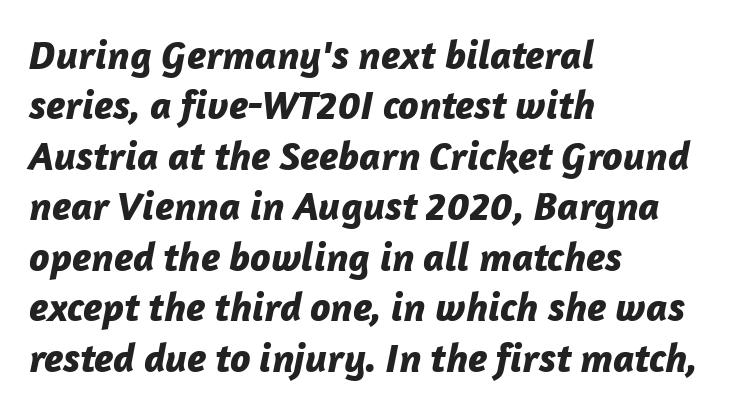
Look at the tracking — it's just the regular setting, nothing added. Strong, thick strokes mark this as bold type. In terms of posture, this sample is oblique. Line starts are locked; line ends wander.
